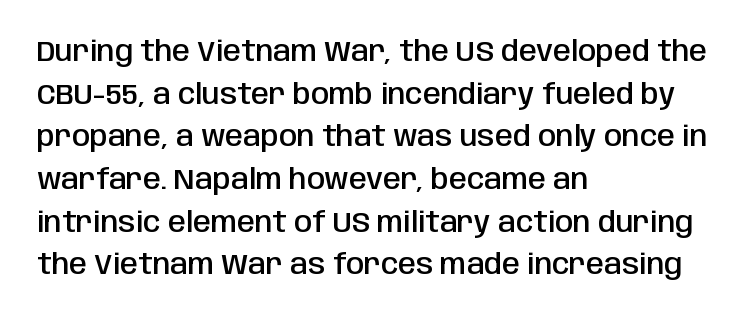
The passage shown is typed in a proportional face where columns would drift. This rendering employs a face without finishing strokes, i.e., a sans-serif. Emphasis by weight is partial: semibold. If you measured baseline to baseline, you'd find a middling distance. Anything drawn beneath the words? Only blank space.
